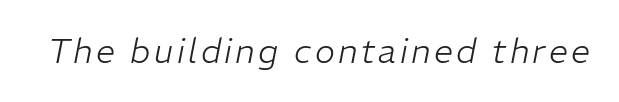
Think of a printed novel: that variable character pitch is what you see here. Characters are canted at an angle relative to the baseline's perpendicular. The foot of each line stays bare and open. The font is comparable to plain body text, perhaps lighter.
